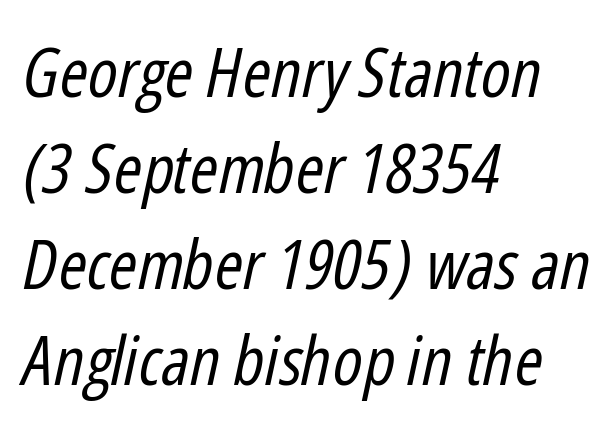
Q: Is the text bold? A: No.
Q: Is the text italic (slanted)? A: Yes, it leans right by about 12 degrees.
Q: Is the text underlined? A: No.
Q: How is the paragraph aligned? A: Left-aligned.
Q: Is the spacing between letters normal or unusually wide? A: Normal.
Q: Is the spacing between lines tight, normal or loose? A: Normal.
Q: Width (condensed, normal, or wide)? A: Condensed.
Q: Stroke contrast? A: Low.
Q: x-height? A: Medium.
Q: Monospaced? A: No.
